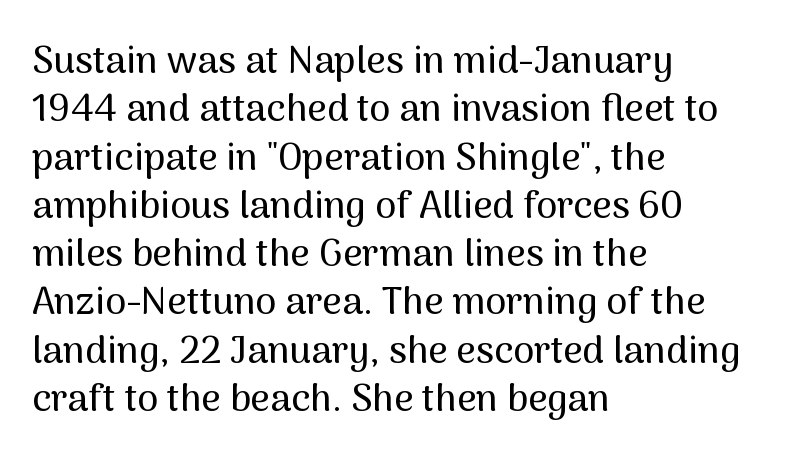
{"serif": "no", "italic": "no", "width": "normal", "stroke_contrast": "medium", "x_height": "medium", "monospaced": "no", "underline": "no", "align": "left", "line_spacing": "normal", "line_spacing_ratio": 1.27, "letter_spacing": "normal", "letter_spacing_em": 0.0, "glyph_px": 38}
